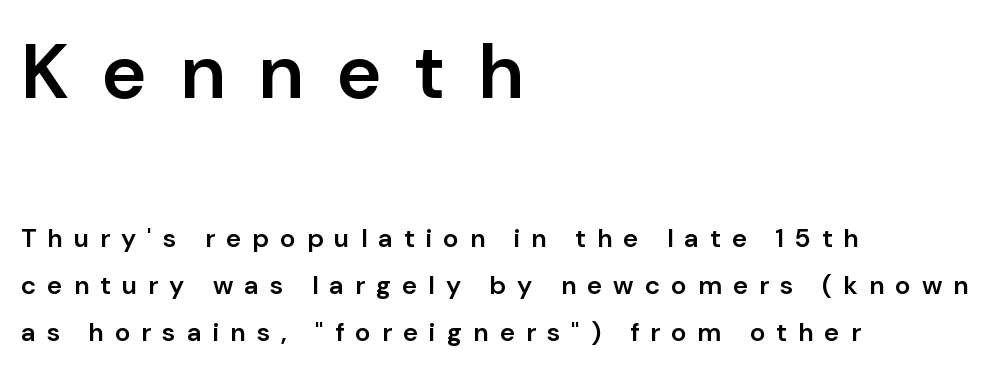
Q: Is the text bold? A: Semi-bold.
Q: Is the text italic (slanted)? A: No, it is upright.
Q: Is the typeface a serif or a sans-serif typeface? A: Sans-serif.
Q: Is the text underlined? A: No.
Q: How is the paragraph aligned? A: Left-aligned.
Q: Is the spacing between letters normal or unusually wide? A: Unusually wide.
Q: Which block of text is set in a larger size, the first (top) or the second (bottom)? A: The first (top) one.
Q: Width (condensed, normal, or wide)? A: Normal.
Q: Stroke contrast? A: Low.
Q: x-height? A: Medium.
Q: Monospaced? A: No.
